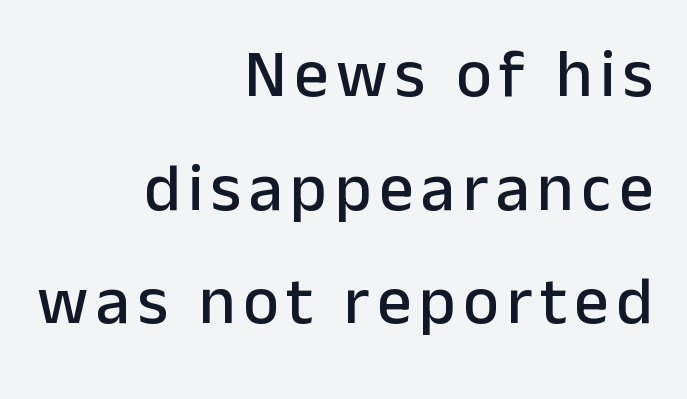
This sample has the flowing, uneven cadence of proportional lettering. Whoever set this chose a conventional vertical rhythm. Style check: upright. Lines of text with bare space underneath. Nope, no serifs anywhere on these letters.
